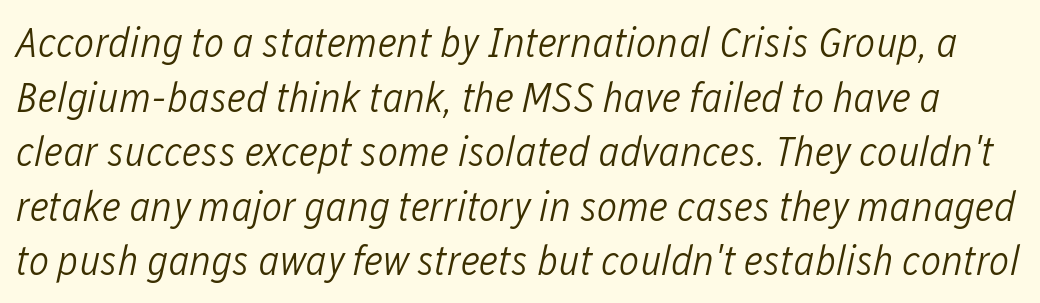
Tracking value appears to be zero — textbook default spacing. The letterforms sit at book weight or below. The glyphs are unaccompanied by any horizontal stroke below them. Varying glyph widths throughout — classic text-font behaviour.
